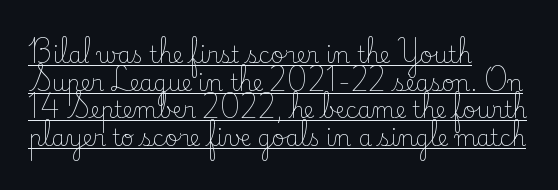
{"italic": "no", "bold": "no", "underline": "yes", "align": "left", "line_spacing": "normal", "line_spacing_ratio": 1.26, "letter_spacing": "normal", "letter_spacing_em": 0.0, "glyph_px": 22}
